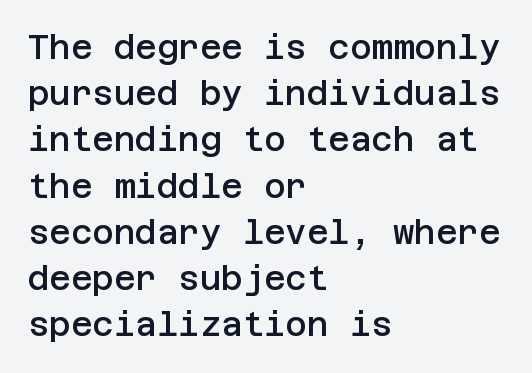
{"serif": "no", "italic": "no", "bold": "semi", "weight": "semibold", "width": "normal", "stroke_contrast": "low", "x_height": "large", "underline": "no", "align": "left", "line_spacing": "normal", "line_spacing_ratio": 1.4, "letter_spacing": "normal", "letter_spacing_em": 0.0, "glyph_px": 33}
